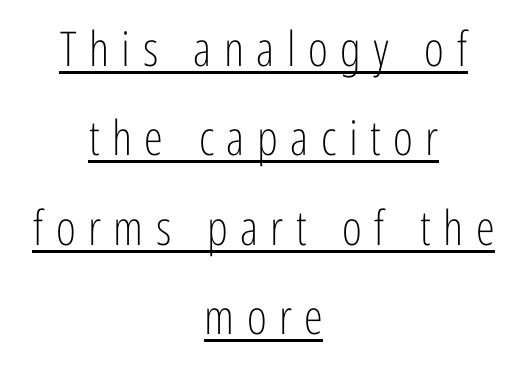
One-word summary of the alignment: center. Beneath each row of characters lies a ruled line. Varying glyph widths throughout — classic text-font behaviour. No extra ink here — the face is not bold.
